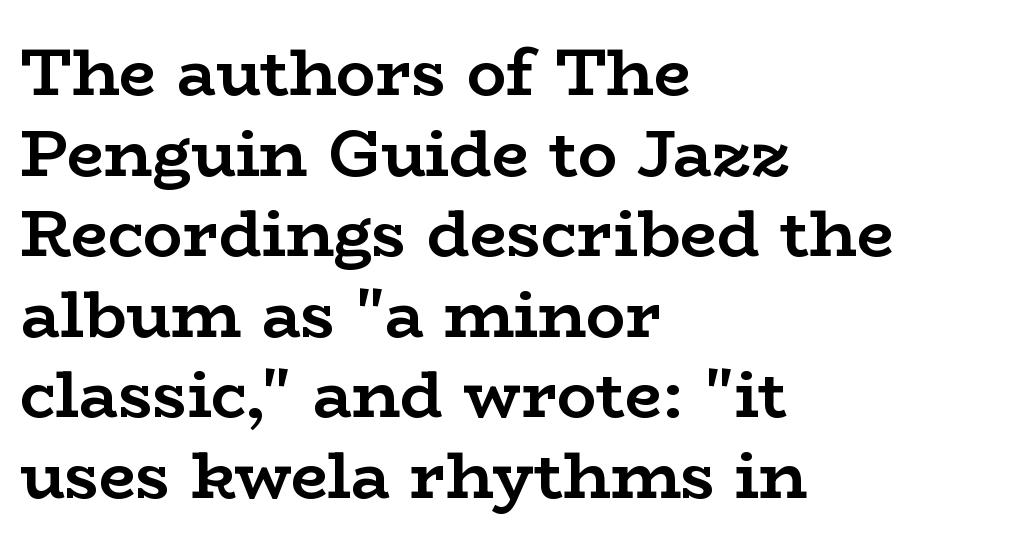
Q: Is the text bold? A: Yes.
Q: Is the text italic (slanted)? A: No, it is upright.
Q: Is the typeface a serif or a sans-serif typeface? A: Serif.
Q: Is the text underlined? A: No.
Q: How is the paragraph aligned? A: Left-aligned.
Q: Is the spacing between letters normal or unusually wide? A: Normal.
Q: Width (condensed, normal, or wide)? A: Wide.
Q: Stroke contrast? A: Low.
Q: x-height? A: Medium.
Q: Monospaced? A: No.
